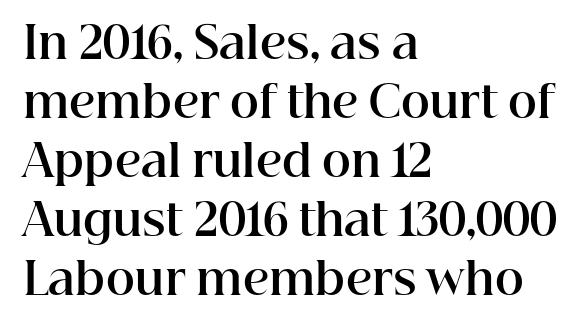
The image shows 44 px bold serif type, upright; set left-aligned, normal line spacing (1.34x), normal letter spacing, not underlined; high stroke contrast and a medium x-height.
